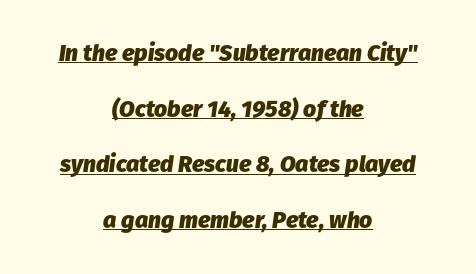
Strokes here are thick enough to call this a true bold. The rendering applies a slant to the glyphs. In designer terms, the underline attribute is active on this setting. The rag falls on both sides of this text block equally. The leading is generous, giving the passage an open texture.
